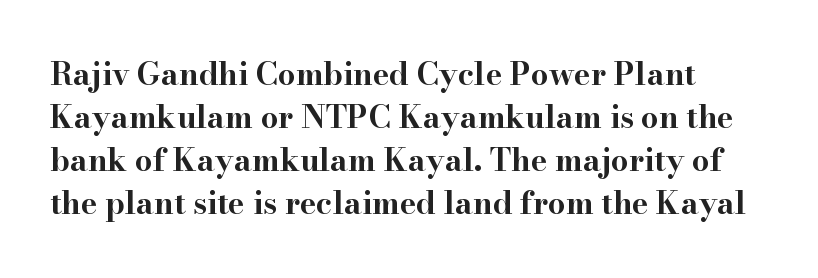
Clear beneath every line of the passage. Line beginnings align vertically; line endings do not. What's the leading like? Ordinary, nothing unusual. Does extra space separate the letters? No, they use regular spacing. Caption: bold face, heavy strokes.
